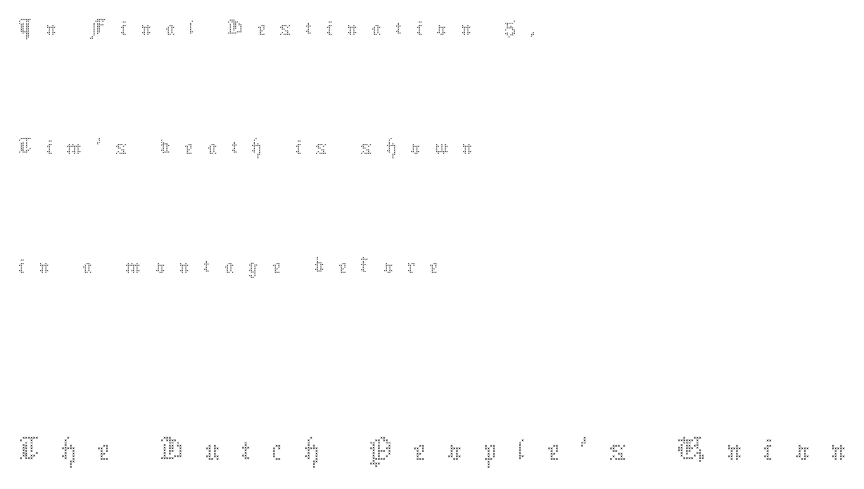
{"italic": "no", "bold": "no", "weight": "thin", "width": "normal", "stroke_contrast": "medium", "x_height": "medium", "monospaced": "no", "underline": "no", "align": "left", "line_spacing": "loose", "line_spacing_ratio": 2.43, "letter_spacing": "wide", "letter_spacing_em": 0.28, "larger_block": "second", "size_ratio": 1.51, "glyph_px": 74}
